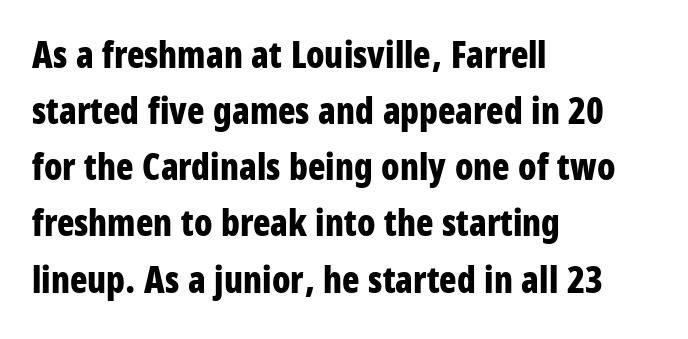
The image shows 36 px bold, condensed sans-serif type, upright; set left-aligned, normal line spacing (1.56x), normal letter spacing, not underlined; low stroke contrast and a large x-height.
